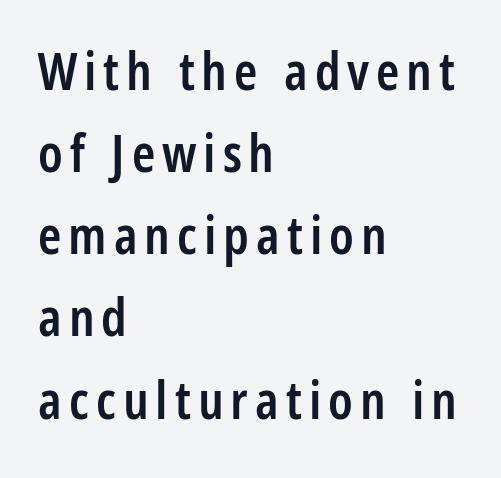
The image shows 53 px semibold, condensed sans-serif type, upright; set left-aligned, normal line spacing (1.55x), not underlined; low stroke contrast and a large x-height.
